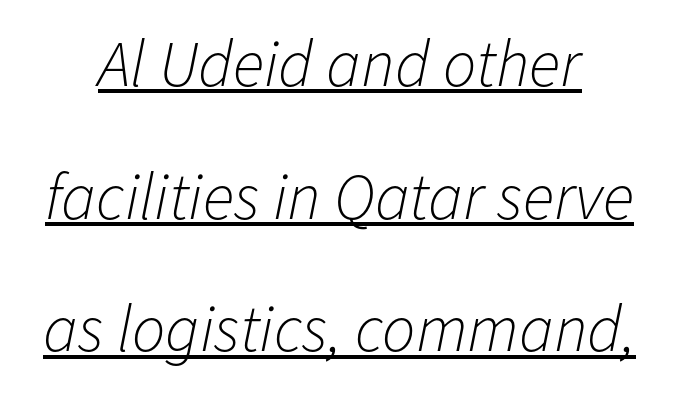
Is there an underline? Yes — a line sits under the letters. When letters slant like this, we call the style italic. The passage shown is typed in a proportional face where columns would drift. Widely set lines give the paragraph a tall, airy silhouette. Nothing heavy about these letters — not bold at all. Glyph-to-glyph distance matches everyday printed text.
